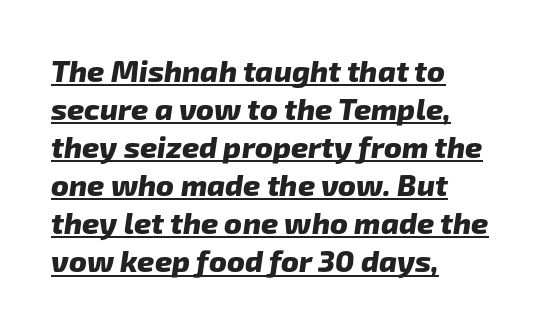
The image shows 30 px heavy sans-serif type; set left-aligned, normal line spacing (1.27x), normal letter spacing, underlined; low stroke contrast and a medium x-height.
